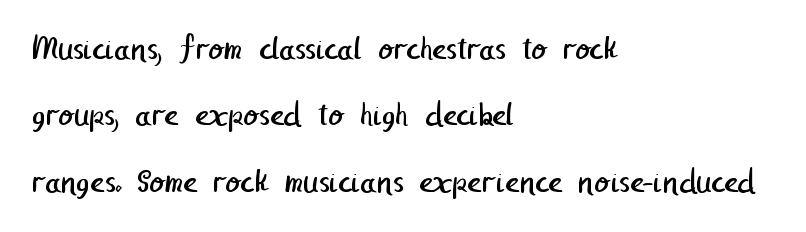
The image shows 34 px regular-weight sans-serif type; set left-aligned, loose line spacing (1.95x), normal letter spacing, not underlined; low stroke contrast and a medium x-height.
